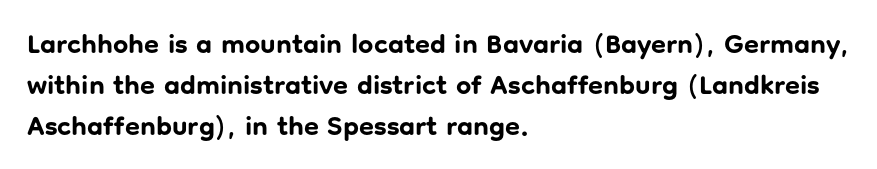
The image shows 27 px bold type, upright; set left-aligned, normal line spacing (1.51x), normal letter spacing, not underlined.
